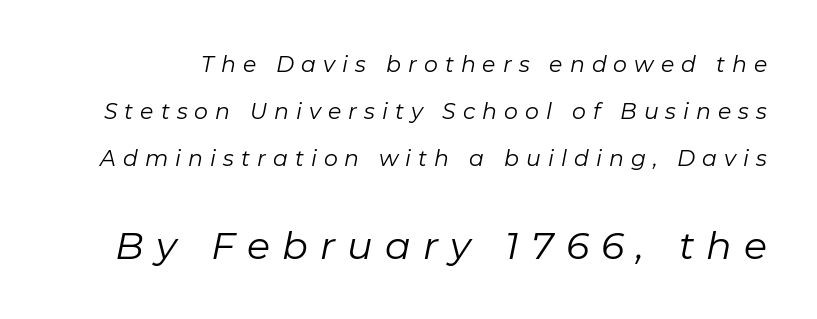
The image shows 38 px regular-weight type, italic (leaning right); set loose line spacing (2.14x), unusually wide letter spacing (+0.32 em), not underlined; the second (bottom) block is 1.73x larger; low stroke contrast and a medium x-height.
